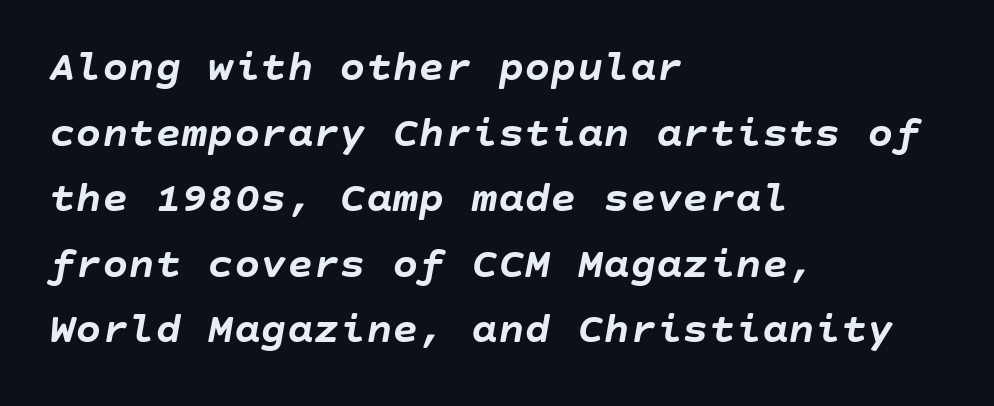
Q: Is the text bold? A: Yes.
Q: Is the text italic (slanted)? A: Yes, it leans right by about 10 degrees.
Q: Is the text underlined? A: No.
Q: How is the paragraph aligned? A: Left-aligned.
Q: Is the spacing between letters normal or unusually wide? A: Normal.
Q: Is the spacing between lines tight, normal or loose? A: Normal.
Q: Width (condensed, normal, or wide)? A: Normal.
Q: Stroke contrast? A: Low.
Q: x-height? A: Large.
